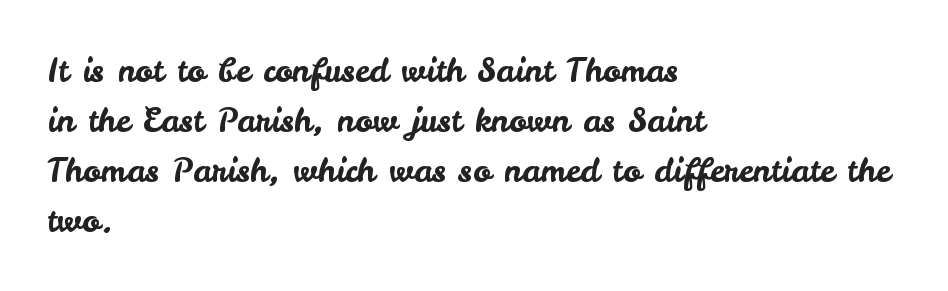
Has an underline been added? It has not. Inter-character spacing is left at the font's built-in metrics. Short and long lines alike share a common starting point at left. The rendering uses natural spacing where letterforms have individual widths.
